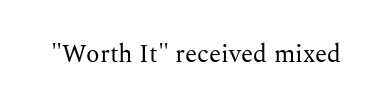
Q: Is the text bold? A: No.
Q: Is the text italic (slanted)? A: No, it is upright.
Q: Is the text underlined? A: No.
Q: Is the spacing between letters normal or unusually wide? A: Normal.
